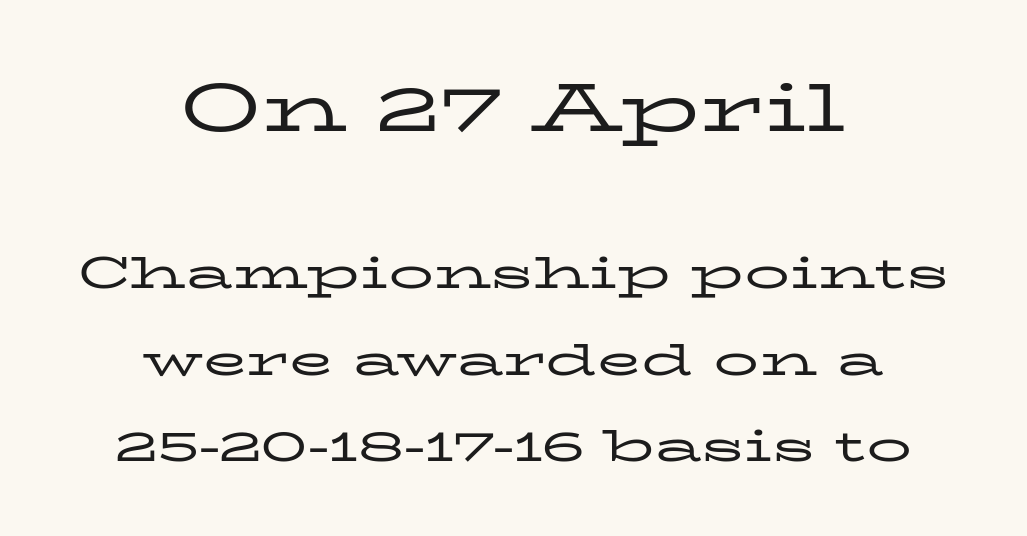
{"serif": "yes", "italic": "no", "bold": "no", "weight": "regular", "width": "wide", "stroke_contrast": "low", "x_height": "medium", "monospaced": "no", "underline": "no", "align": "center", "line_spacing": "loose", "line_spacing_ratio": 1.92, "letter_spacing": "normal", "letter_spacing_em": 0.0, "larger_block": "first", "size_ratio": 1.49, "glyph_px": 67}
